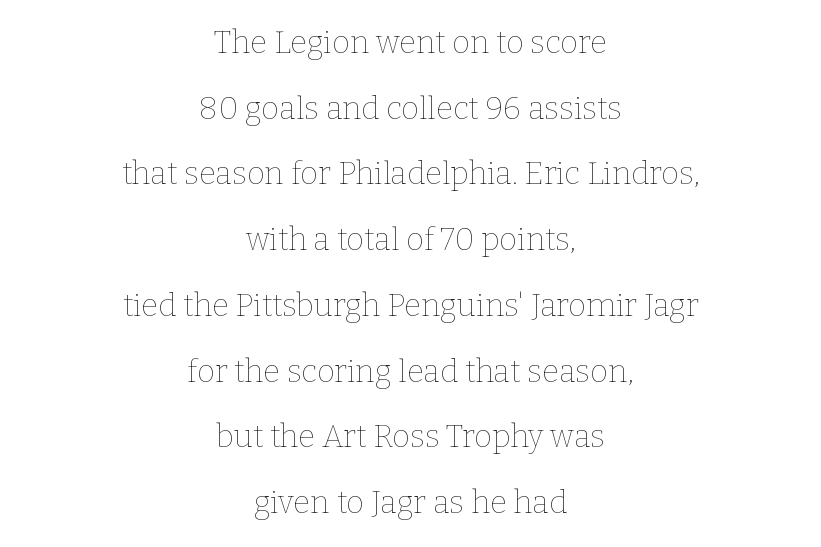
Q: Is the text bold? A: No.
Q: Is the text italic (slanted)? A: No, it is upright.
Q: Is the text underlined? A: No.
Q: How is the paragraph aligned? A: Centered.
Q: Is the spacing between letters normal or unusually wide? A: Normal.
Q: Is the spacing between lines tight, normal or loose? A: Loose.
Q: Width (condensed, normal, or wide)? A: Normal.
Q: Stroke contrast? A: Low.
Q: x-height? A: Medium.
Q: Monospaced? A: No.
